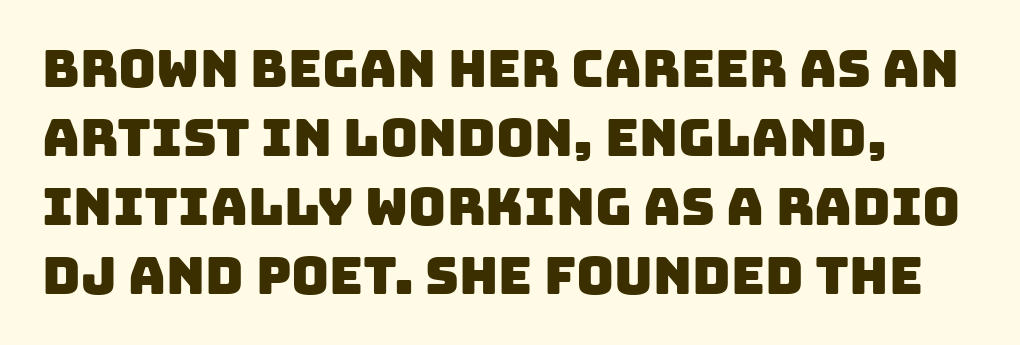
In terms of leading, this rendering sits right in the middle. Default kerning and tracking; the words read as compact shapes. I'd call this a sans setting — the letters go barefoot. You could not count columns in this text — the font is proportionally spaced.
